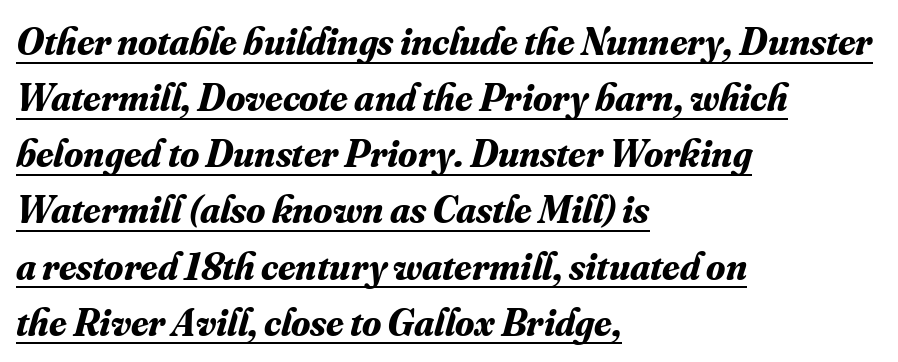
{"serif": "yes", "italic": "yes", "lean": "right", "slant_degrees": 16, "bold": "yes", "weight": "bold", "width": "normal", "stroke_contrast": "medium", "x_height": "small", "monospaced": "no", "underline": "yes", "align": "left", "line_spacing": "normal", "line_spacing_ratio": 1.44, "letter_spacing": "normal", "letter_spacing_em": 0.0, "glyph_px": 39}
